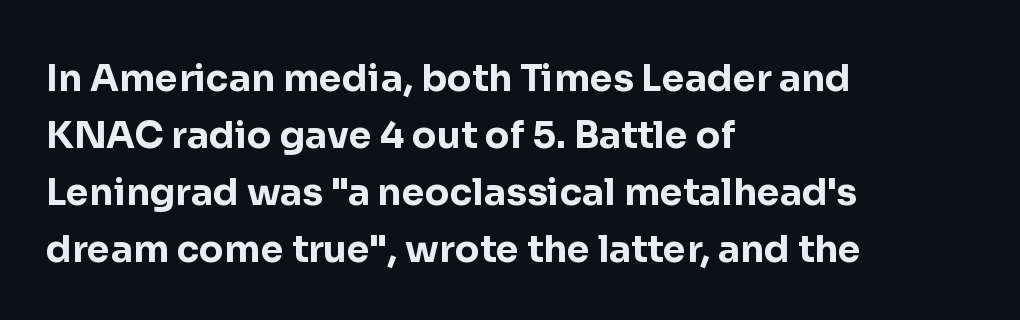
Q: Is the text bold? A: Yes.
Q: Is the text italic (slanted)? A: No, it is upright.
Q: Is the typeface a serif or a sans-serif typeface? A: Sans-serif.
Q: Is the text underlined? A: No.
Q: How is the paragraph aligned? A: Left-aligned.
Q: Is the spacing between letters normal or unusually wide? A: Normal.
Q: Is the spacing between lines tight, normal or loose? A: Normal.
Q: Width (condensed, normal, or wide)? A: Normal.
Q: Stroke contrast? A: Low.
Q: x-height? A: Medium.
Q: Monospaced? A: No.
